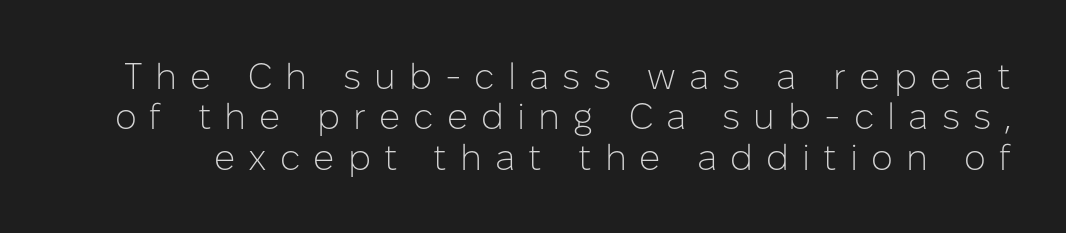
{"serif": "no", "italic": "no", "bold": "no", "weight": "light", "width": "normal", "stroke_contrast": "low", "x_height": "medium", "monospaced": "no", "underline": "no", "line_spacing": "tight", "line_spacing_ratio": 1.09, "letter_spacing": "wide", "letter_spacing_em": 0.35, "glyph_px": 37}
